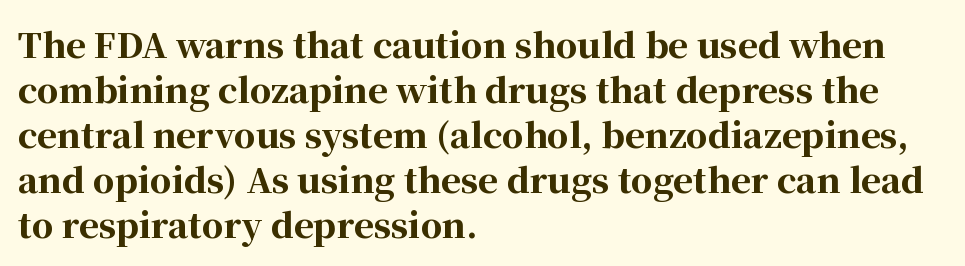
Q: Is the text bold? A: Yes.
Q: Is the text italic (slanted)? A: No, it is upright.
Q: Is the typeface a serif or a sans-serif typeface? A: Serif.
Q: Is the text underlined? A: No.
Q: How is the paragraph aligned? A: Left-aligned.
Q: Is the spacing between letters normal or unusually wide? A: Normal.
Q: Is the spacing between lines tight, normal or loose? A: Normal.
Q: Width (condensed, normal, or wide)? A: Normal.
Q: Stroke contrast? A: High.
Q: x-height? A: Medium.
Q: Monospaced? A: No.
